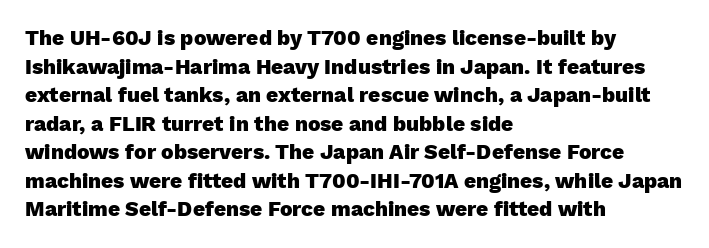
Q: Is the text bold? A: Yes.
Q: Is the text italic (slanted)? A: No, it is upright.
Q: Is the text underlined? A: No.
Q: How is the paragraph aligned? A: Left-aligned.
Q: Is the spacing between letters normal or unusually wide? A: Normal.
Q: Is the spacing between lines tight, normal or loose? A: Normal.
